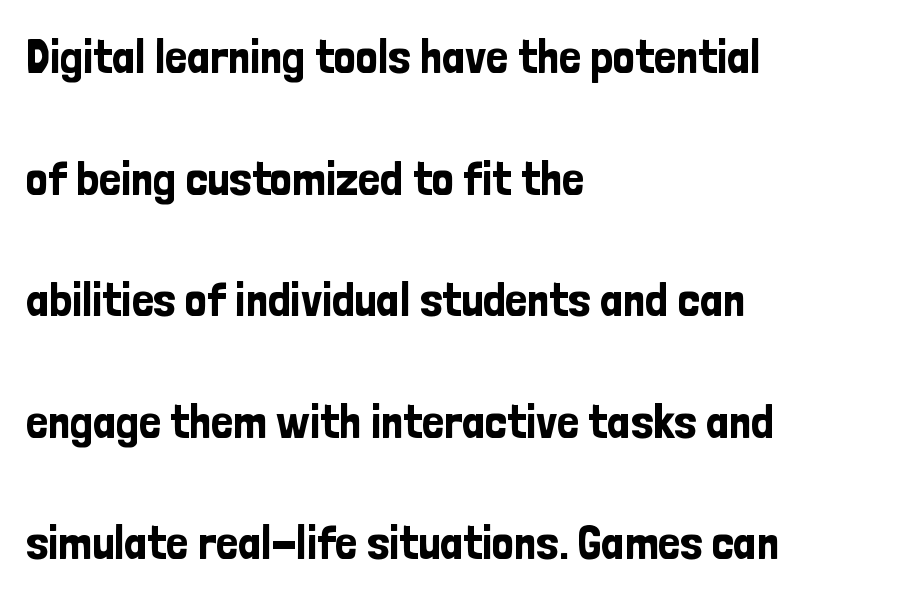
Q: Is the text italic (slanted)? A: No, it is upright.
Q: Is the typeface a serif or a sans-serif typeface? A: Sans-serif.
Q: Is the text underlined? A: No.
Q: How is the paragraph aligned? A: Left-aligned.
Q: Is the spacing between letters normal or unusually wide? A: Normal.
Q: Is the spacing between lines tight, normal or loose? A: Loose.
Q: Width (condensed, normal, or wide)? A: Condensed.
Q: Stroke contrast? A: Low.
Q: x-height? A: Medium.
Q: Monospaced? A: No.
